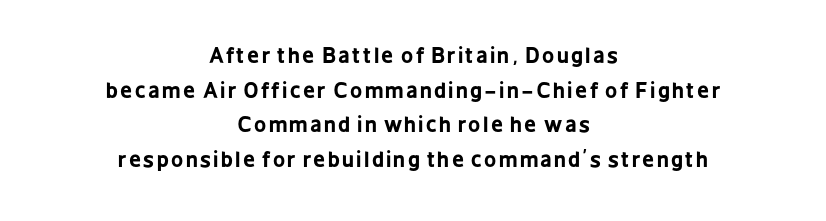
The image shows 21 px bold type, upright; set centered, normal line spacing (1.65x), not underlined.
